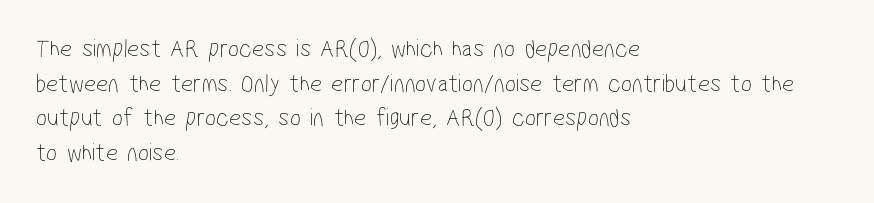
The image shows 26 px text type; set left-aligned, normal line spacing (1.33x), normal letter spacing, not underlined.
